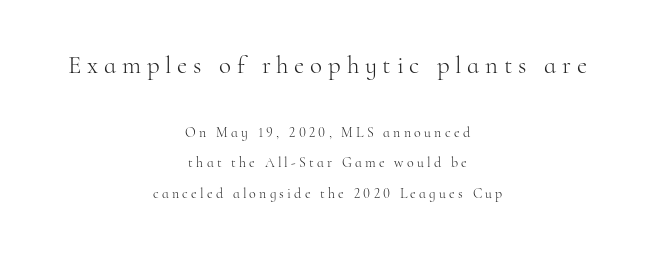
The image shows 25 px text type, upright; set centered, loose line spacing (2.19x), unusually wide letter spacing (+0.23 em), not underlined; the first (top) block is 1.79x larger.
